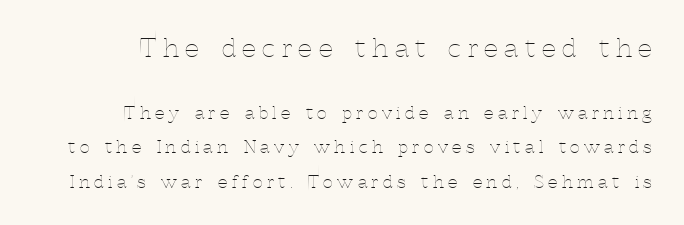
The strokes are not fattened; the text isn't bold. The horizontal fit of the characters is loose and conspicuously gappy. Vertically, the passage feels expansive, rows floating well apart. The baseline area is clear.
